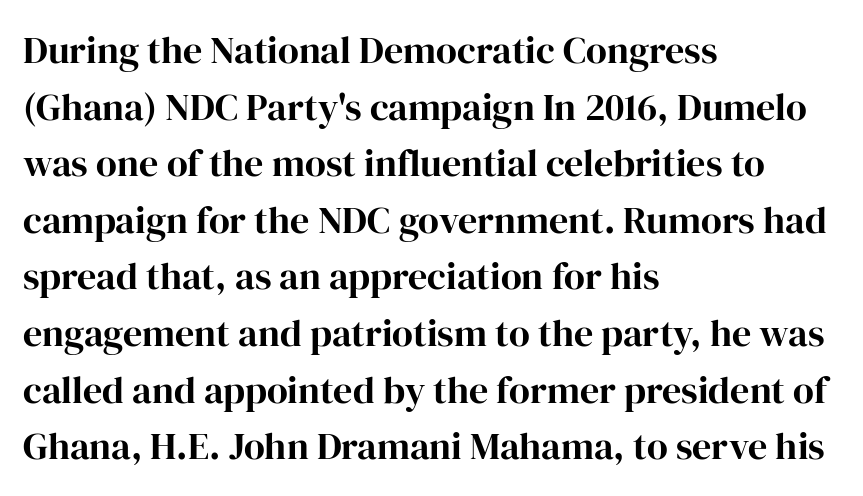
{"serif": "yes", "italic": "no", "bold": "yes", "weight": "bold", "width": "normal", "stroke_contrast": "high", "x_height": "medium", "monospaced": "no", "underline": "no", "align": "left", "line_spacing": "normal", "line_spacing_ratio": 1.49, "letter_spacing": "normal", "letter_spacing_em": 0.0, "glyph_px": 38}
